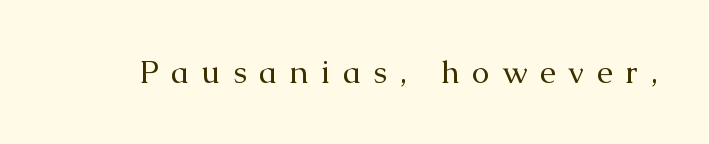
The image shows 32 px regular-weight serif type, upright; set unusually wide letter spacing (+0.39 em), not underlined; medium stroke contrast and a medium x-height.
